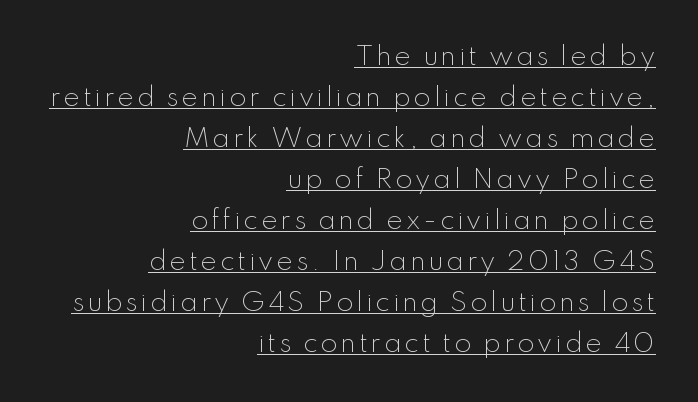
The image shows 25 px text type, upright; set right-aligned, normal line spacing (1.64x), underlined.
